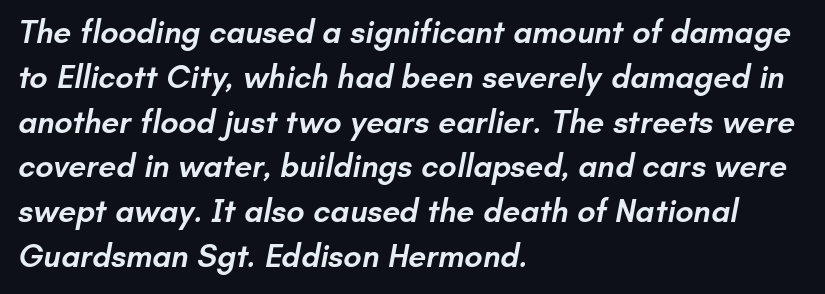
{"serif": "no", "bold": "semi", "weight": "semibold", "width": "normal", "stroke_contrast": "low", "x_height": "small", "monospaced": "no", "underline": "no", "align": "left", "line_spacing": "normal", "line_spacing_ratio": 1.4, "letter_spacing": "normal", "letter_spacing_em": 0.0, "glyph_px": 32}
